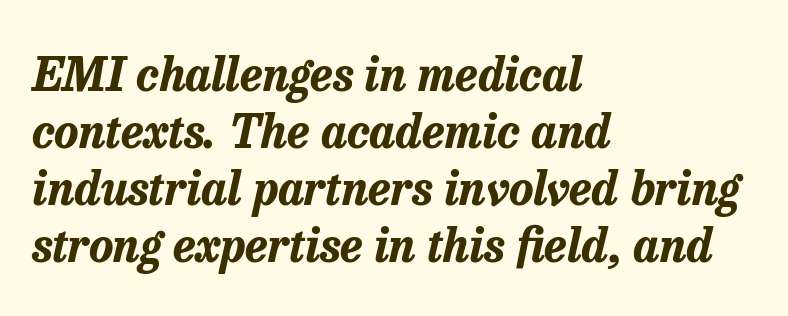
The image shows 46 px bold type, italic (leaning right); set left-aligned, line spacing 1.24x, normal letter spacing, not underlined; low stroke contrast and a medium x-height.
